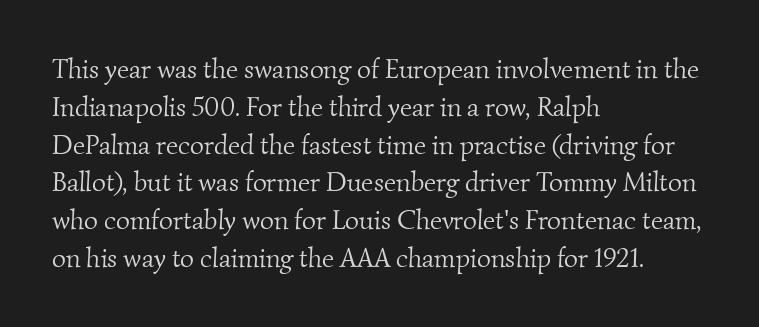
Bold? No — there's no thickening of the strokes. Quick note: interline space is typical. One-word summary of the alignment: left. Words float on clear page, feet unadorned.
